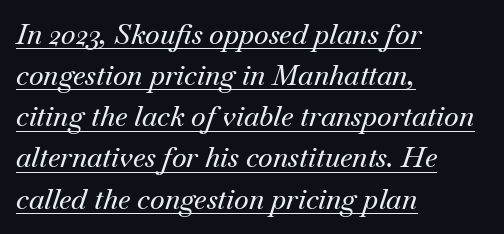
The image shows 28 px serif type, italic (leaning right); set left-aligned, normal line spacing (1.47x), normal letter spacing, underlined; medium stroke contrast and a small x-height.
